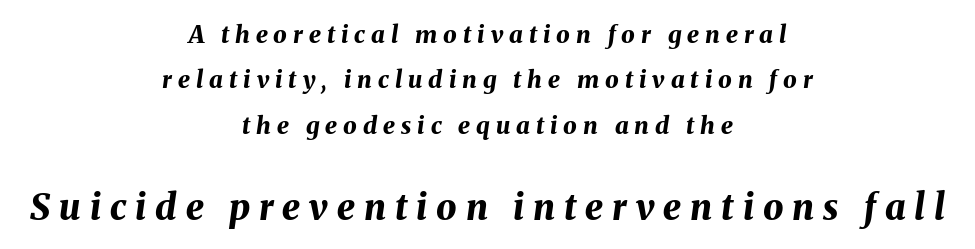
{"italic": "yes", "lean": "right", "slant_degrees": 8, "bold": "yes", "weight": "bold", "width": "normal", "stroke_contrast": "medium", "x_height": "medium", "monospaced": "no", "underline": "no", "align": "center", "line_spacing_ratio": 1.89, "letter_spacing": "wide", "letter_spacing_em": 0.25, "larger_block": "second", "size_ratio": 1.5, "glyph_px": 36}
